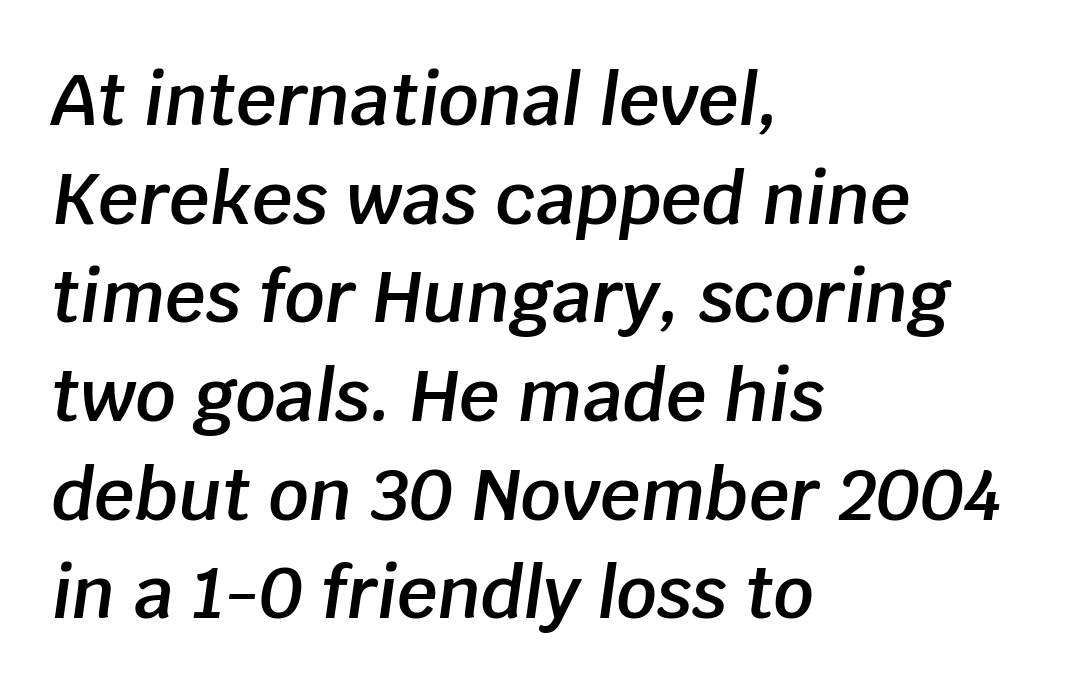
Students, observe: this is what conventionally led text looks like. The rendering uses a semibold face; strokes are thickened but not to full bold. The face used here has a pronounced slope to its letters. Glyph-to-glyph distance matches everyday printed text. Varying glyph widths throughout — classic text-font behaviour. Descender tails drop into unmarked territory.
